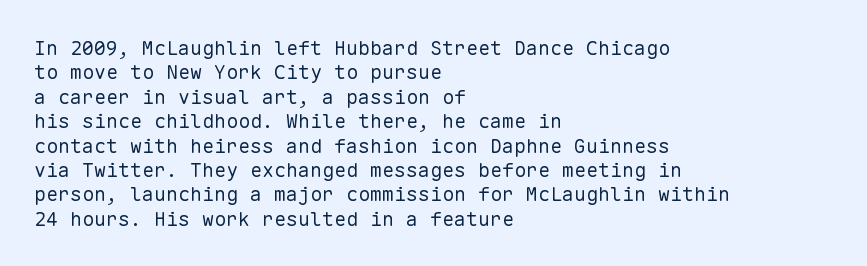
{"italic": "no", "bold": "no", "underline": "no", "align": "left", "line_spacing_ratio": 1.22, "letter_spacing": "normal", "letter_spacing_em": 0.0, "glyph_px": 20}
